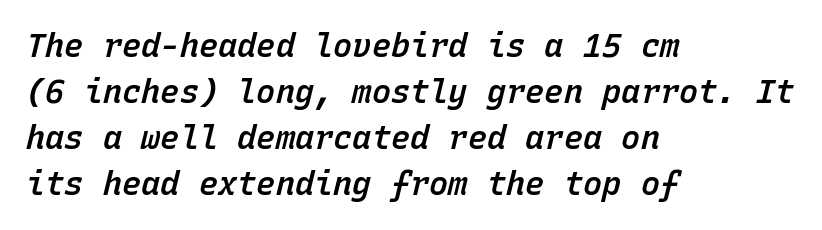
A somewhat darkened texture: the type is semibold rather than bold. The compositor pushed each line to the left boundary. Does extra space separate the letters? No, they use regular spacing. Tall strokes in this sample are angled rather than plumb. The rendering uses a moderate line-height, typical for paragraphs.
